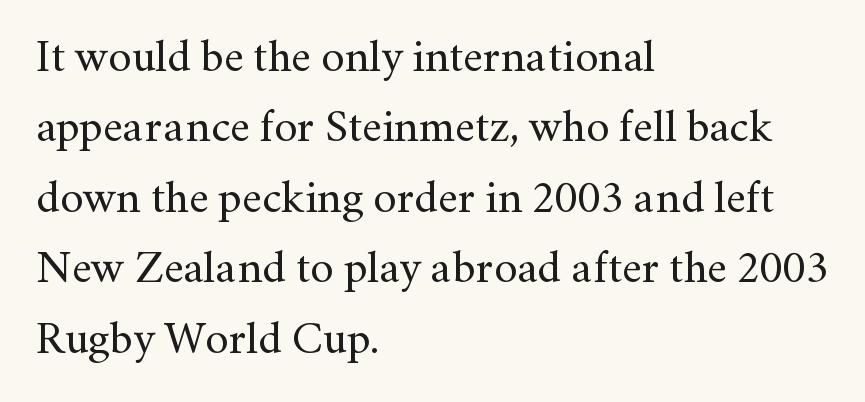
The image shows 46 px regular-weight serif type, upright; set left-aligned, normal line spacing (1.53x), normal letter spacing, not underlined; medium stroke contrast and a small x-height.
